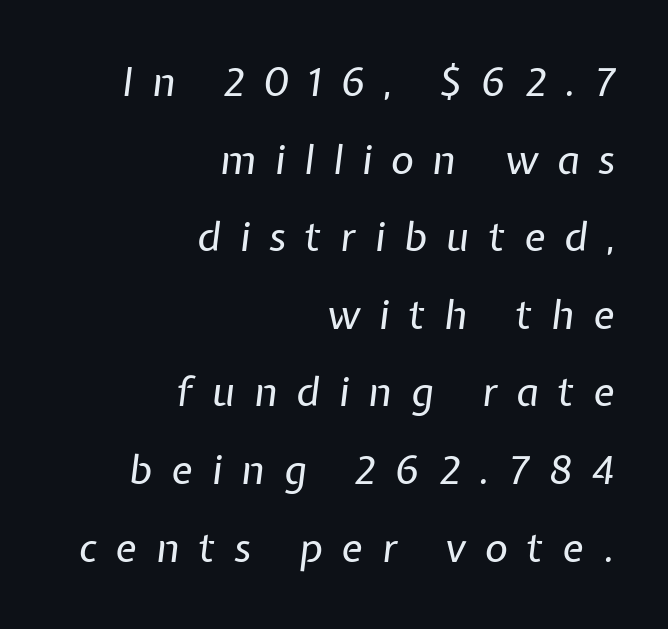
Q: Is the text bold? A: No.
Q: Is the text italic (slanted)? A: Yes, it leans right by about 7 degrees.
Q: Is the text underlined? A: No.
Q: How is the paragraph aligned? A: Right-aligned.
Q: Is the spacing between letters normal or unusually wide? A: Unusually wide.
Q: Is the spacing between lines tight, normal or loose? A: Loose.
Q: Width (condensed, normal, or wide)? A: Normal.
Q: Stroke contrast? A: Low.
Q: x-height? A: Medium.
Q: Monospaced? A: No.
